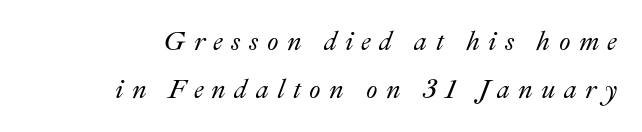
The image shows 26 px text type, italic (leaning right); set right-aligned, line spacing 1.86x, unusually wide letter spacing (+0.32 em), not underlined.
